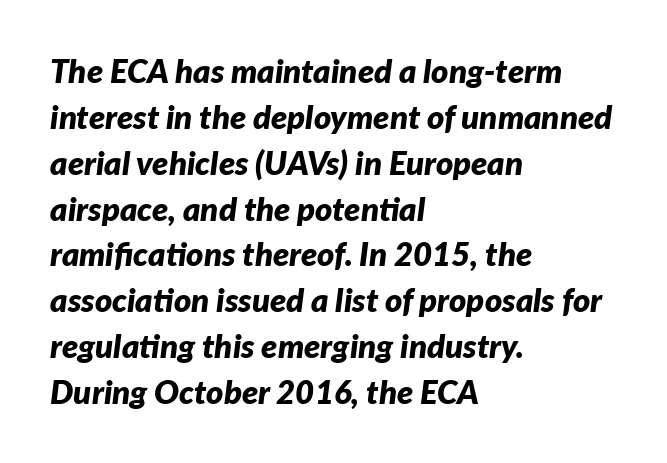
{"italic": "yes", "lean": "right", "slant_degrees": 7, "bold": "yes", "weight": "bold", "width": "normal", "stroke_contrast": "low", "x_height": "medium", "monospaced": "no", "underline": "no", "align": "left", "line_spacing": "normal", "line_spacing_ratio": 1.39, "letter_spacing": "normal", "letter_spacing_em": 0.0, "glyph_px": 33}
